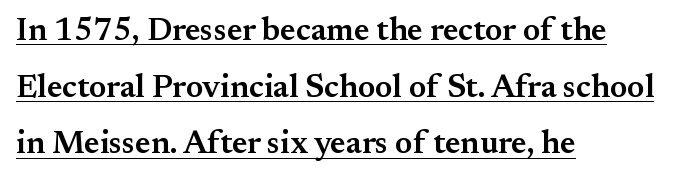
Q: Is the text bold? A: Semi-bold.
Q: Is the text italic (slanted)? A: No, it is upright.
Q: Is the typeface a serif or a sans-serif typeface? A: Serif.
Q: Is the text underlined? A: Yes.
Q: How is the paragraph aligned? A: Left-aligned.
Q: Is the spacing between letters normal or unusually wide? A: Normal.
Q: Width (condensed, normal, or wide)? A: Normal.
Q: Stroke contrast? A: Medium.
Q: x-height? A: Small.
Q: Monospaced? A: No.
